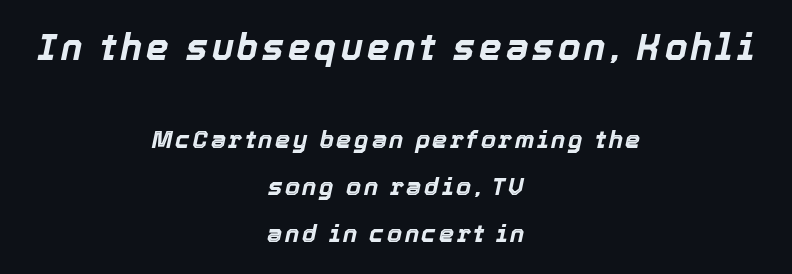
{"italic": "yes", "lean": "right", "slant_degrees": 12, "bold": "yes", "weight": "bold", "width": "normal", "x_height": "medium", "monospaced": "no", "underline": "no", "align": "center", "line_spacing": "loose", "line_spacing_ratio": 1.95, "larger_block": "first", "size_ratio": 1.5, "glyph_px": 36}
